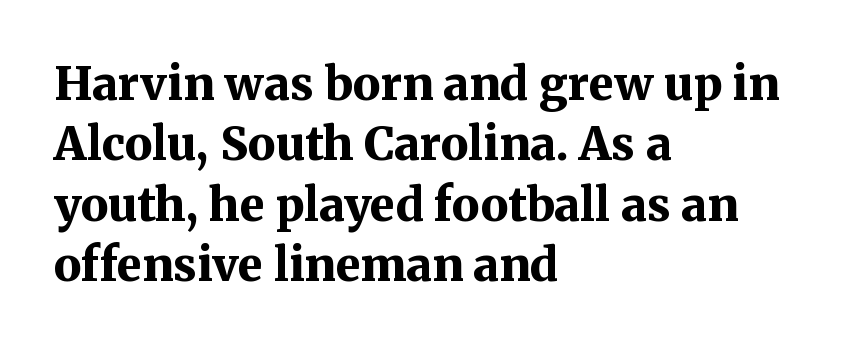
Q: Is the text bold? A: Yes.
Q: Is the text italic (slanted)? A: No, it is upright.
Q: Is the typeface a serif or a sans-serif typeface? A: Serif.
Q: Is the text underlined? A: No.
Q: How is the paragraph aligned? A: Left-aligned.
Q: Is the spacing between letters normal or unusually wide? A: Normal.
Q: Is the spacing between lines tight, normal or loose? A: Normal.
Q: Width (condensed, normal, or wide)? A: Normal.
Q: Stroke contrast? A: Medium.
Q: x-height? A: Medium.
Q: Monospaced? A: No.
